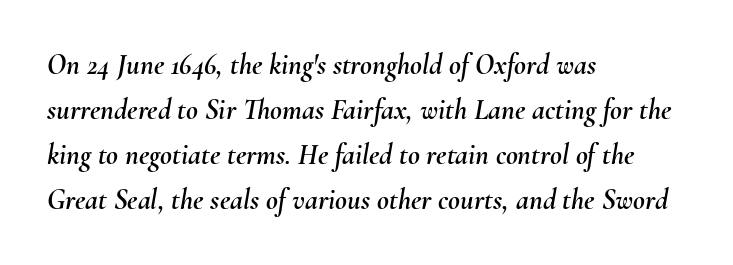
Horizontally, the lines are justified to the leading edge only. Rows of type keep a routine distance in the vertical direction. Honestly, there is no underline to notice here at all. The glyphs look as if they've been sheared to an angle. The rendering uses natural spacing where letterforms have individual widths.
